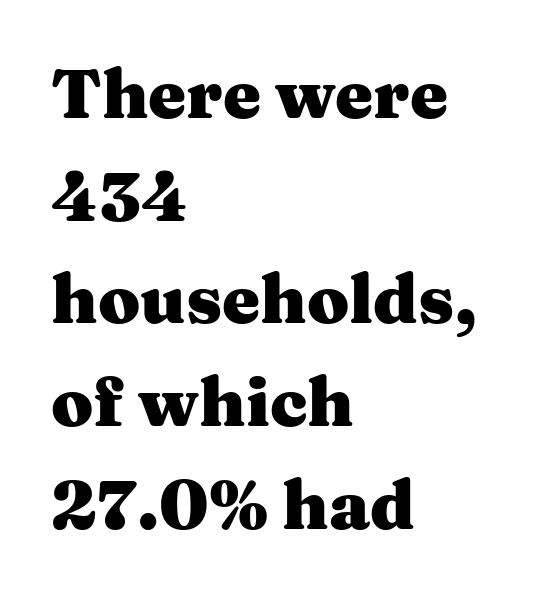
Q: Is the text bold? A: Yes.
Q: Is the text italic (slanted)? A: No, it is upright.
Q: Is the typeface a serif or a sans-serif typeface? A: Serif.
Q: Is the text underlined? A: No.
Q: How is the paragraph aligned? A: Left-aligned.
Q: Is the spacing between letters normal or unusually wide? A: Normal.
Q: Is the spacing between lines tight, normal or loose? A: Normal.
Q: Width (condensed, normal, or wide)? A: Wide.
Q: Stroke contrast? A: Medium.
Q: x-height? A: Medium.
Q: Monospaced? A: No.
